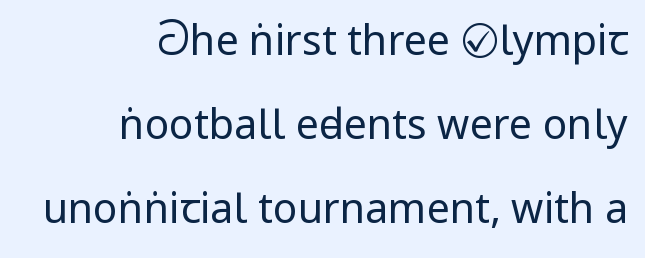
This sample uses a sans-serif face. Interline gaps are noticeably wide in this sample. Each letter keeps its own natural width here, so spacing adapts to shape. Layout note: lines flush right. These lines keep a tight, regular rhythm from letter to letter. Italic? Not at all — the glyphs are vertical.
